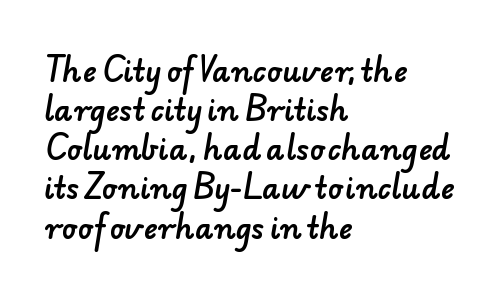
Letterform terminals end flat and unadorned throughout the passage. How are the letters spaced? Ordinarily, with no added tracking. This sample has the flowing, uneven cadence of proportional lettering. Check the space under the baseline: it is left empty. Each line starts at the same left margin while the right side varies. A normal amount of white space separates one row of letters from the next.
